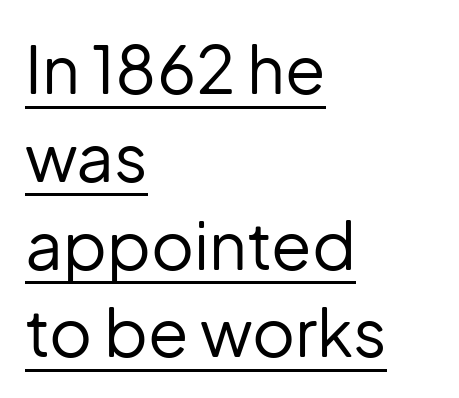
The image shows 66 px regular-weight sans-serif type, upright; set left-aligned, normal line spacing (1.33x), normal letter spacing, underlined; low stroke contrast and a medium x-height.
